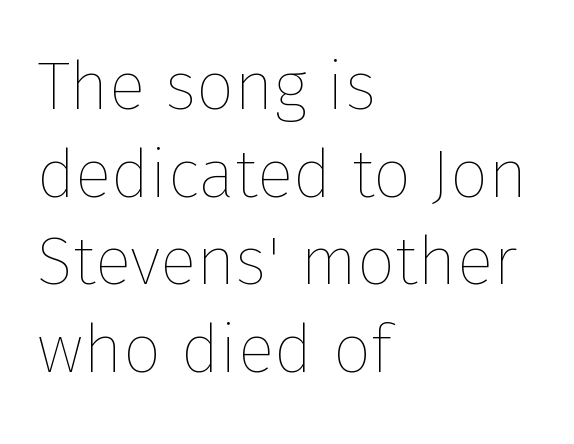
Q: Is the text bold? A: No.
Q: Is the text italic (slanted)? A: No, it is upright.
Q: Is the text underlined? A: No.
Q: How is the paragraph aligned? A: Left-aligned.
Q: Is the spacing between letters normal or unusually wide? A: Normal.
Q: Is the spacing between lines tight, normal or loose? A: Normal.
Q: Width (condensed, normal, or wide)? A: Normal.
Q: Stroke contrast? A: Low.
Q: x-height? A: Medium.
Q: Monospaced? A: No.
